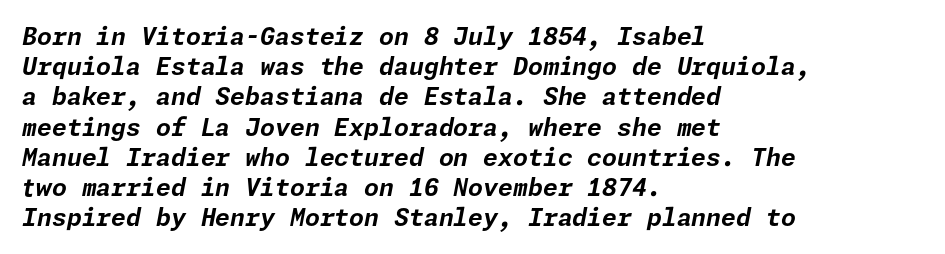
Beneath every word, the page is bare. Weight: bold. The typesetter chose a ragged-right arrangement here. Line spacing here is normal. Words appear dense and cohesive because spacing is normal. Every character sits at an angle, as italics do.
